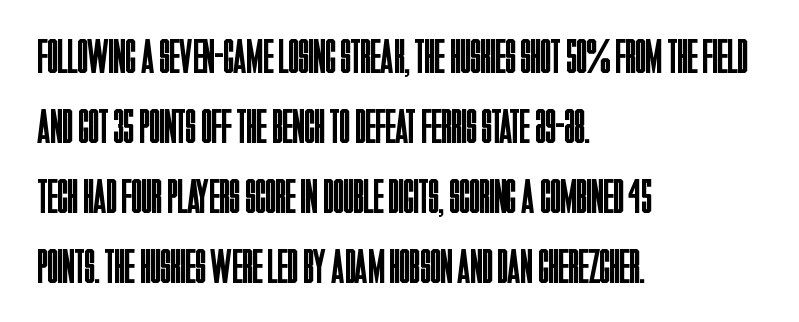
{"serif": "no", "italic": "no", "bold": "no", "weight": "regular", "width": "condensed", "stroke_contrast": "low", "x_height": "large", "monospaced": "no", "underline": "no", "align": "left", "line_spacing": "normal", "line_spacing_ratio": 1.46, "letter_spacing": "normal", "letter_spacing_em": 0.0, "glyph_px": 48}
